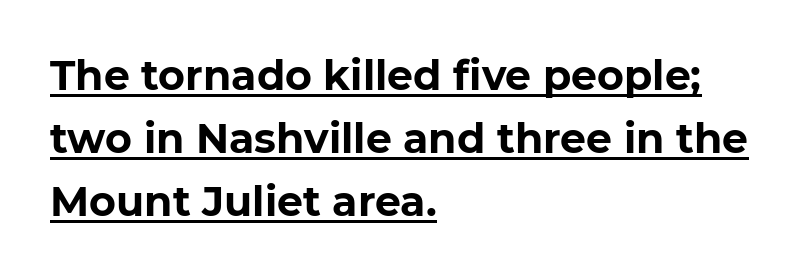
{"serif": "no", "italic": "no", "bold": "yes", "weight": "bold", "width": "normal", "stroke_contrast": "low", "x_height": "medium", "monospaced": "no", "underline": "yes", "align": "left", "line_spacing": "normal", "line_spacing_ratio": 1.54, "letter_spacing": "normal", "letter_spacing_em": 0.0, "glyph_px": 41}
